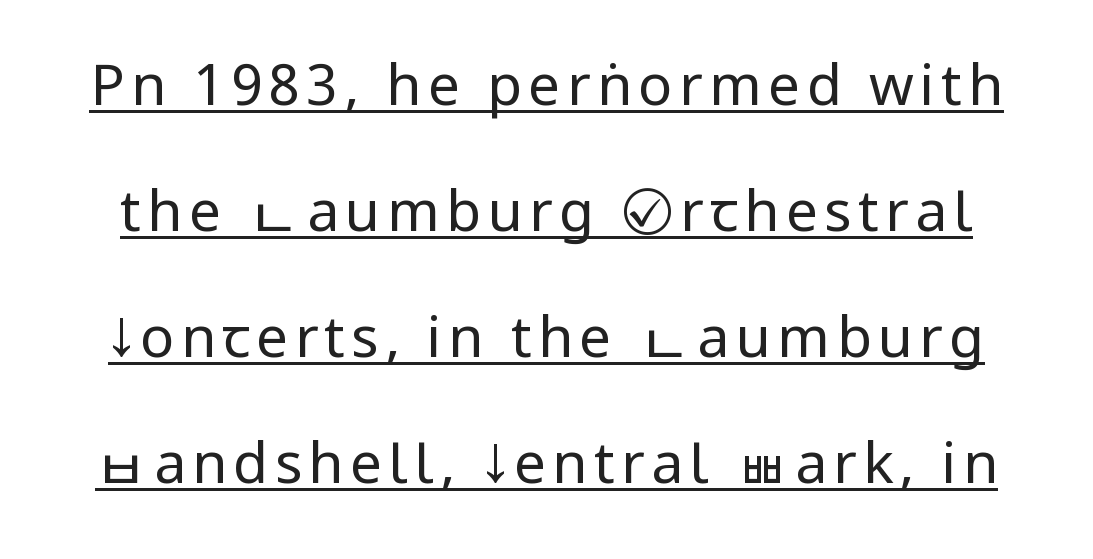
Q: Is the text bold? A: No.
Q: Is the text italic (slanted)? A: No, it is upright.
Q: Is the typeface a serif or a sans-serif typeface? A: Sans-serif.
Q: Is the text underlined? A: Yes.
Q: Is the spacing between lines tight, normal or loose? A: Loose.
Q: Width (condensed, normal, or wide)? A: Condensed.
Q: Stroke contrast? A: Low.
Q: x-height? A: Large.
Q: Monospaced? A: No.
